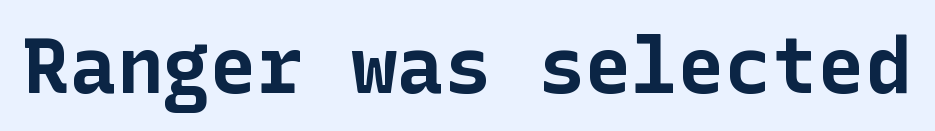
The type sits square on the baseline with zero lean. Type style note: lacks serifs. The strokes are fattened all the way to bold. The letterforms sit shoulder to shoulder at normal distance.
